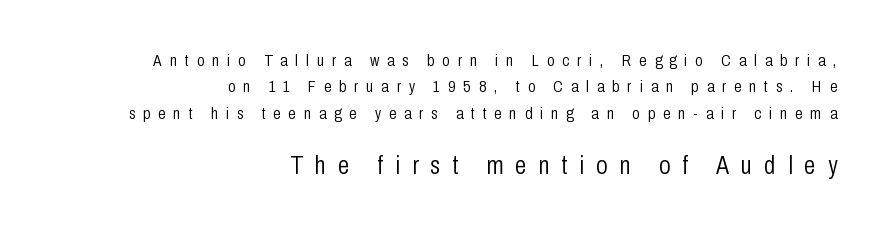
The image shows 26 px text type, upright; set right-aligned, normal line spacing (1.55x), unusually wide letter spacing (+0.46 em), not underlined; the second (bottom) block is 1.53x larger.
